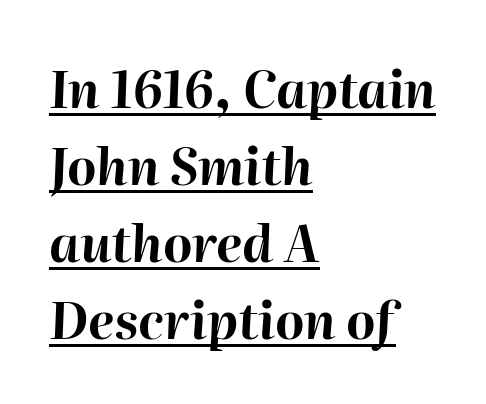
The image shows 50 px bold type, italic (leaning right); set left-aligned, normal line spacing (1.54x), normal letter spacing, underlined; high stroke contrast and a medium x-height.
